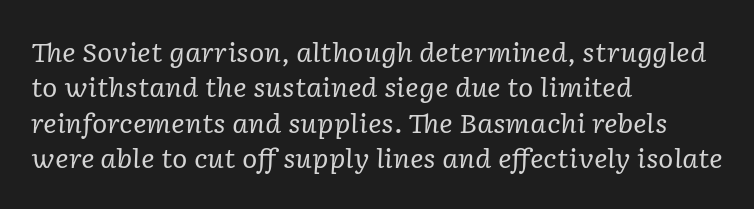
The weight tops out at a normal text grade. Line starts are locked; line ends wander. Clear beneath every line of the passage. Tall strokes in this sample are angled rather than plumb. Short note: letters normally spaced.
